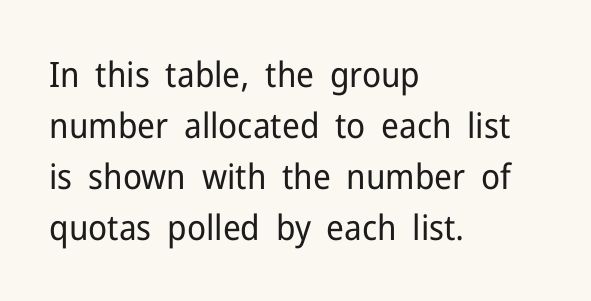
This sample has the flowing, uneven cadence of proportional lettering. Serif or sans? Sans — the stroke terminals are bare. Style check: upright. The area under the type is left untouched. Honestly, the letter spacing is just normal — you wouldn't notice it.
